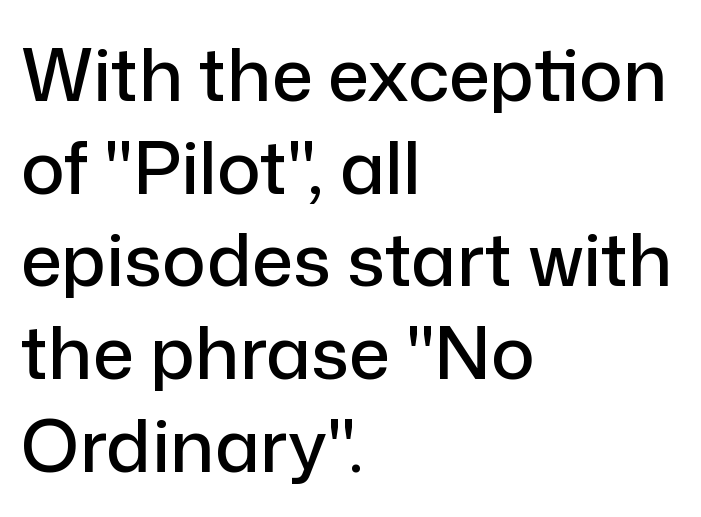
{"serif": "no", "italic": "no", "width": "normal", "stroke_contrast": "low", "x_height": "medium", "monospaced": "no", "underline": "no", "align": "left", "line_spacing": "normal", "line_spacing_ratio": 1.27, "letter_spacing": "normal", "letter_spacing_em": 0.0, "glyph_px": 73}
